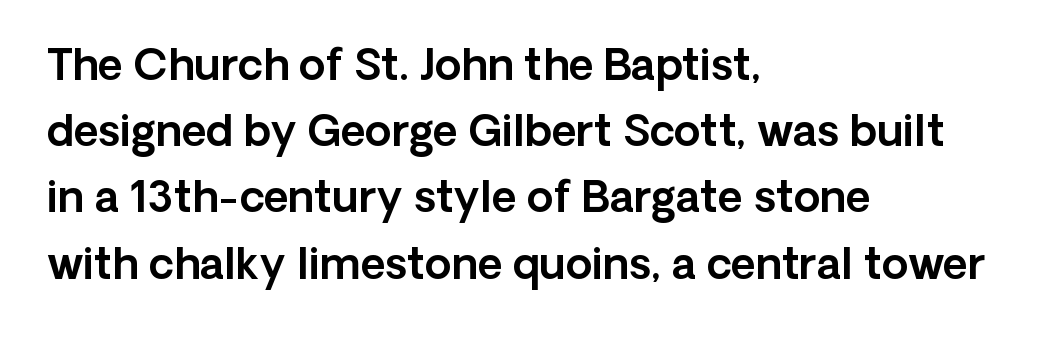
The image shows 43 px sans-serif type, upright; set left-aligned, normal line spacing (1.54x), normal letter spacing, not underlined; a medium x-height.
